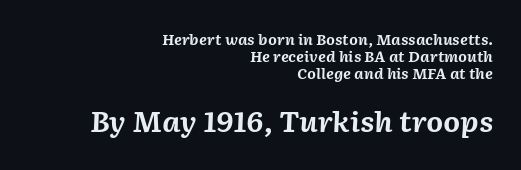
Heavy, bold letterforms. The space directly below the letters is spotless. Bigger letters appear in the bottom chunk; the top chunk is reduced. You could call the tracking neutral — neither tight nor loose. The compositor pushed each line to the right boundary. Emphasis-style slanted type is in use.
